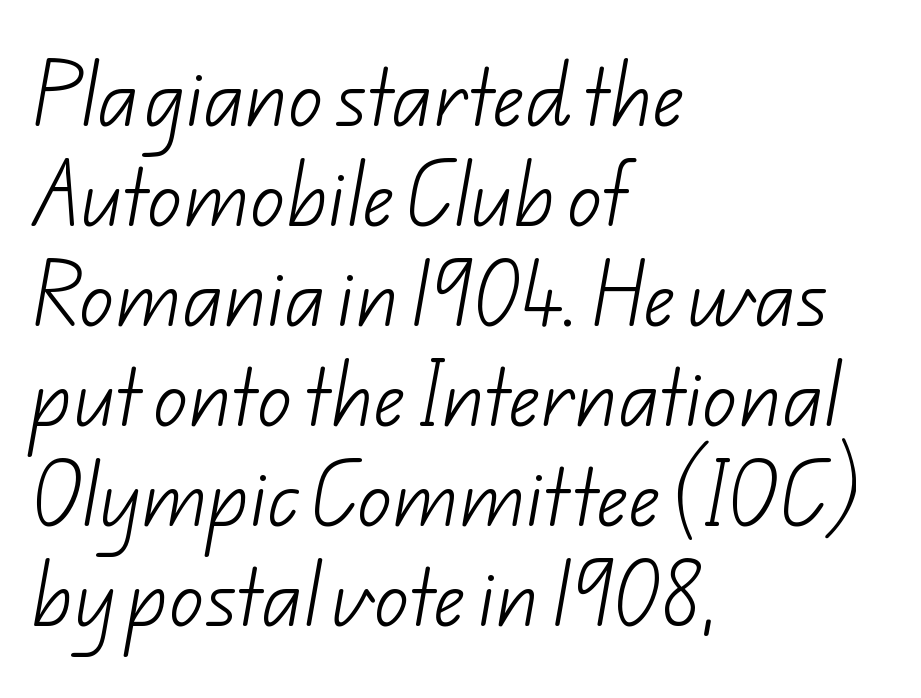
The image shows 69 px light sans-serif type; set left-aligned, normal line spacing (1.45x), normal letter spacing, not underlined; low stroke contrast and a small x-height.
